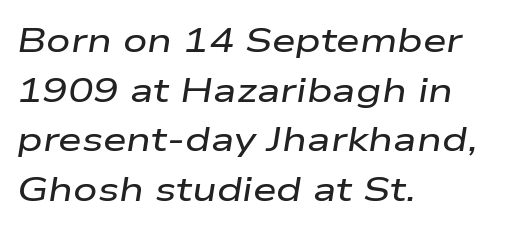
The image shows 34 px wide type, italic (leaning right); set left-aligned, normal line spacing (1.46x), normal letter spacing, not underlined; low stroke contrast and a medium x-height.
